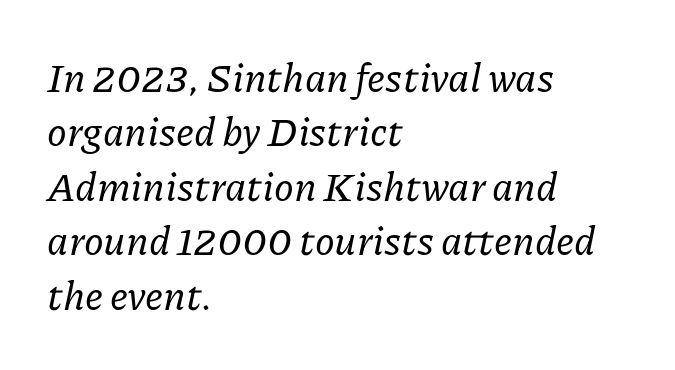
Typographically, this falls in the serif category. In terms of leading, this rendering sits right in the middle. Looking at the ascenders, they clearly lean. Notice how the passage keeps a crisp vertical edge on the left only. Character widths vary here, with narrow letters taking less room than wide ones.
